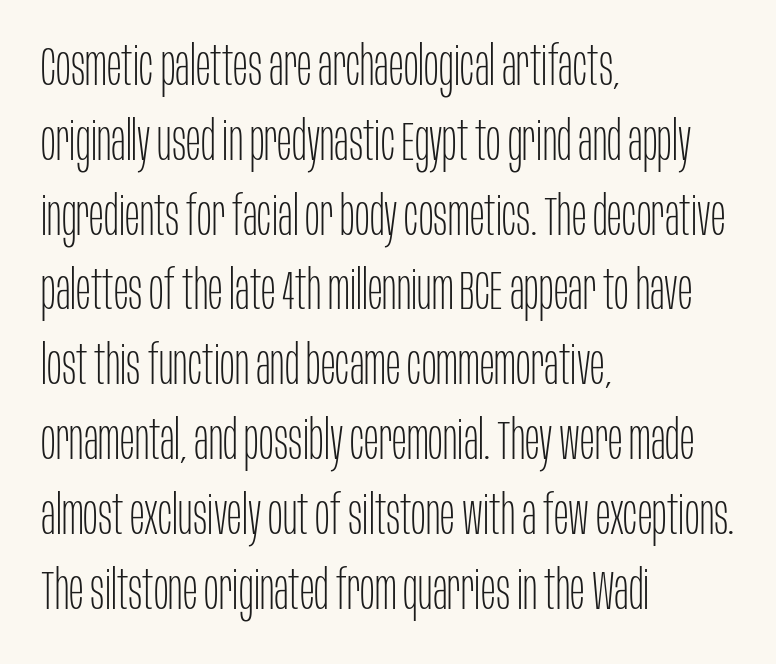
The image shows 55 px thin, condensed sans-serif type, upright; set left-aligned, normal line spacing (1.36x), normal letter spacing, not underlined; low stroke contrast and a large x-height.
